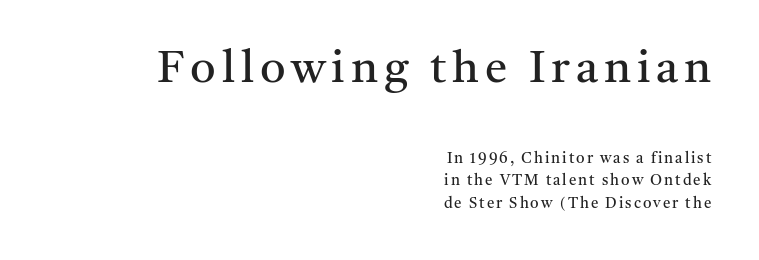
The text was rendered using a seriffed face with decorative stroke endings. Leading matches the norm, producing a regular column. Reading down the block, your eye finds every line finishing at a fixed right position. It's the straight-up-and-down kind of type. Top chunk: large. Bottom chunk: small. The rendering uses natural spacing where letterforms have individual widths.
